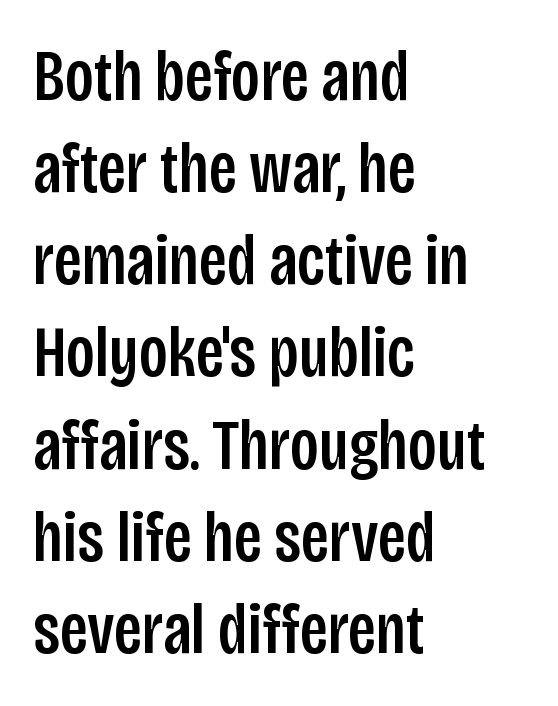
{"serif": "no", "italic": "no", "width": "condensed", "stroke_contrast": "low", "x_height": "large", "monospaced": "no", "underline": "no", "align": "left", "line_spacing": "normal", "line_spacing_ratio": 1.28, "letter_spacing": "normal", "letter_spacing_em": 0.0, "glyph_px": 72}
